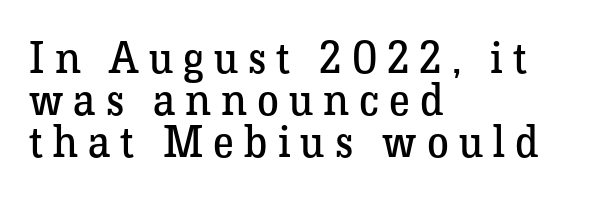
{"serif": "yes", "italic": "no", "bold": "no", "weight": "regular", "width": "normal", "stroke_contrast": "low", "x_height": "medium", "monospaced": "no", "underline": "no", "align": "left", "line_spacing": "tight", "line_spacing_ratio": 0.96, "letter_spacing": "wide", "letter_spacing_em": 0.23, "glyph_px": 44}
